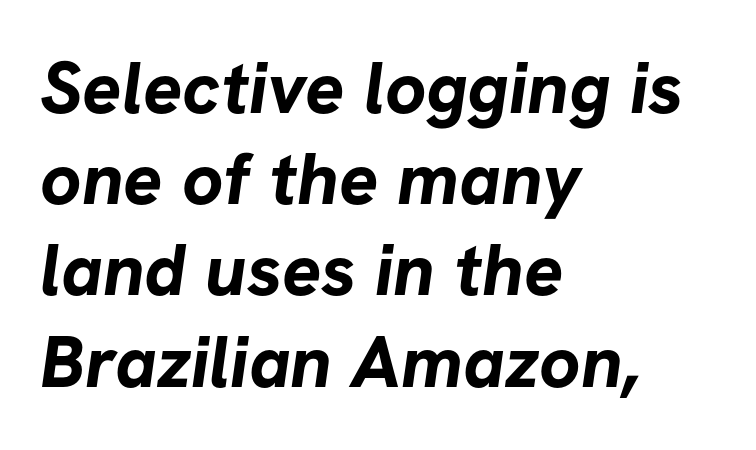
The designer went with a sans here, leaving each stem footless. Students, this is bold: see how much ink each stroke carries. How are the letters spaced? Ordinarily, with no added tracking. A student would call this left alignment; a typographer would say flush left, rag right. How would I describe the line gaps? Plain and ordinary. Only glyphs here, with clear space below each row.
